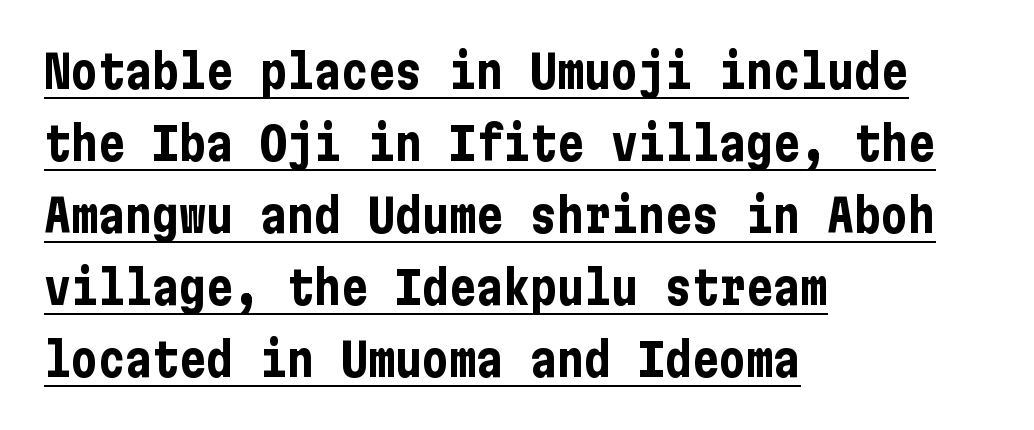
{"serif": "no", "italic": "no", "bold": "yes", "weight": "bold", "width": "condensed", "stroke_contrast": "low", "x_height": "medium", "underline": "yes", "align": "left", "line_spacing": "normal", "line_spacing_ratio": 1.6, "letter_spacing": "normal", "letter_spacing_em": 0.0, "glyph_px": 45}
